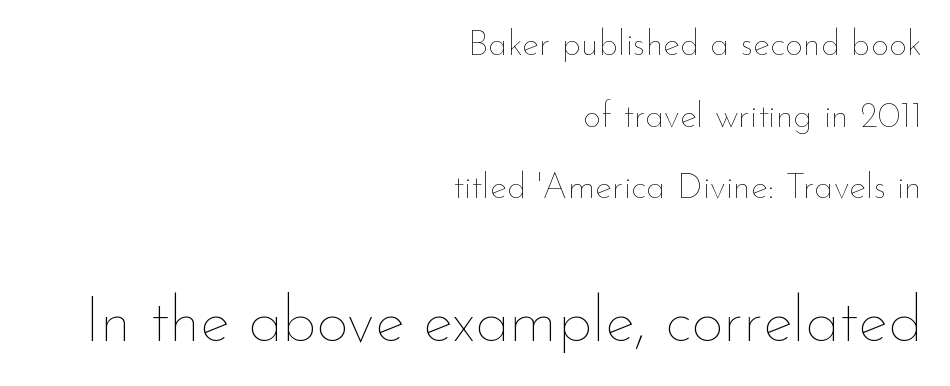
{"italic": "no", "bold": "no", "weight": "thin", "width": "normal", "stroke_contrast": "low", "x_height": "small", "monospaced": "no", "underline": "no", "align": "right", "line_spacing": "loose", "line_spacing_ratio": 1.99, "letter_spacing": "normal", "letter_spacing_em": 0.0, "larger_block": "second", "size_ratio": 1.75, "glyph_px": 63}
